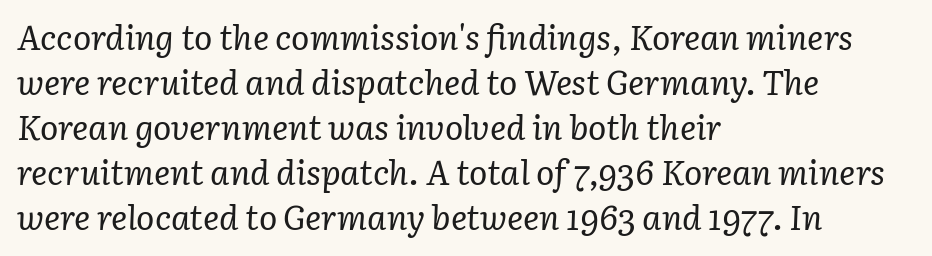
{"serif": "yes", "italic": "yes", "lean": "right", "slant_degrees": 3, "bold": "no", "weight": "regular", "width": "normal", "stroke_contrast": "low", "x_height": "medium", "monospaced": "no", "underline": "no", "align": "left", "line_spacing": "normal", "line_spacing_ratio": 1.32, "letter_spacing": "normal", "letter_spacing_em": 0.0, "glyph_px": 34}
